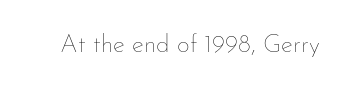
Q: Is the text bold? A: No.
Q: Is the text italic (slanted)? A: No, it is upright.
Q: Is the text underlined? A: No.
Q: Is the spacing between letters normal or unusually wide? A: Normal.
